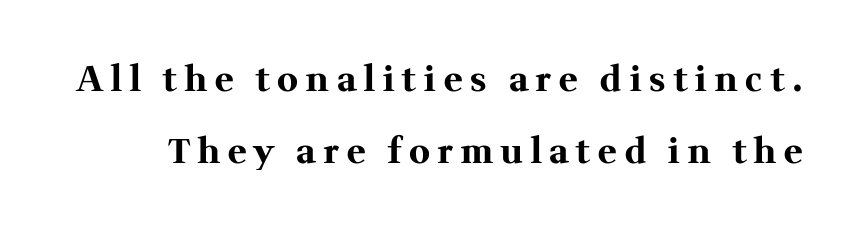
Q: Is the text bold? A: Yes.
Q: Is the text italic (slanted)? A: No, it is upright.
Q: Is the typeface a serif or a sans-serif typeface? A: Serif.
Q: Is the text underlined? A: No.
Q: Is the spacing between letters normal or unusually wide? A: Unusually wide.
Q: Is the spacing between lines tight, normal or loose? A: Loose.
Q: Width (condensed, normal, or wide)? A: Normal.
Q: Stroke contrast? A: Medium.
Q: x-height? A: Medium.
Q: Monospaced? A: No.
